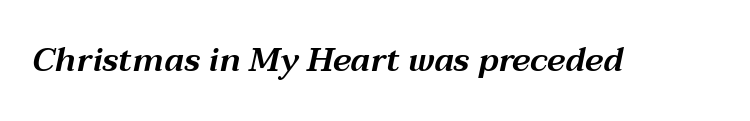
Q: Is the text italic (slanted)? A: Yes, it leans right by about 12 degrees.
Q: Is the text underlined? A: No.
Q: Is the spacing between letters normal or unusually wide? A: Normal.
Q: Width (condensed, normal, or wide)? A: Wide.
Q: Stroke contrast? A: Medium.
Q: x-height? A: Medium.
Q: Monospaced? A: No.
